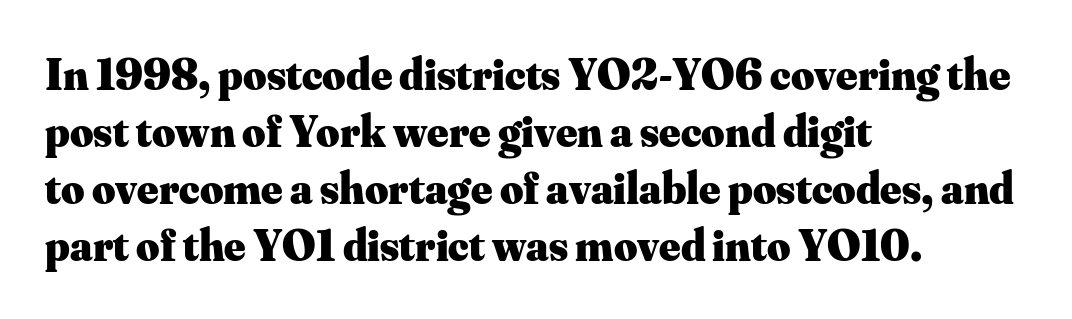
Q: Is the text bold? A: Yes.
Q: Is the text italic (slanted)? A: No, it is upright.
Q: Is the typeface a serif or a sans-serif typeface? A: Serif.
Q: Is the text underlined? A: No.
Q: How is the paragraph aligned? A: Left-aligned.
Q: Is the spacing between letters normal or unusually wide? A: Normal.
Q: Is the spacing between lines tight, normal or loose? A: Normal.
Q: Width (condensed, normal, or wide)? A: Normal.
Q: Stroke contrast? A: Medium.
Q: x-height? A: Small.
Q: Monospaced? A: No.
